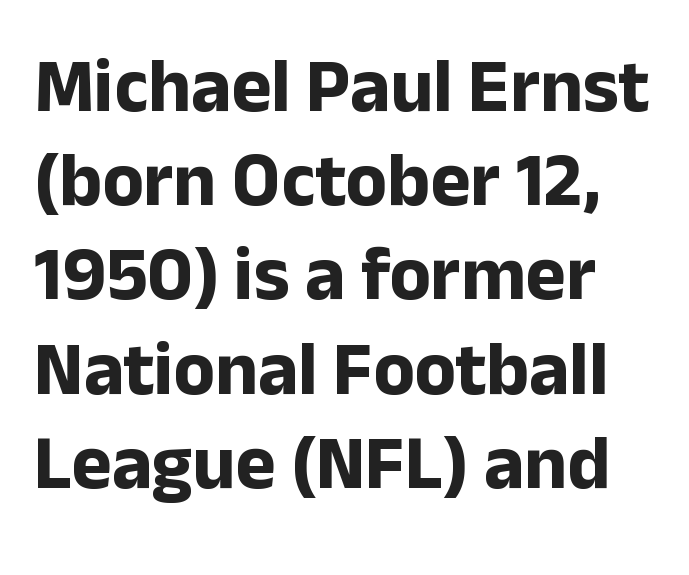
The image shows 76 px bold sans-serif type, upright; set line spacing 1.24x, normal letter spacing, not underlined; low stroke contrast and a medium x-height.
